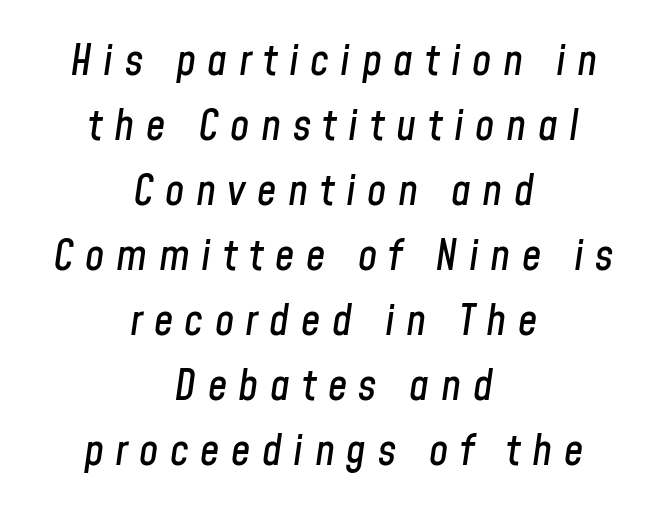
Q: Is the text italic (slanted)? A: Yes, it leans right by about 8 degrees.
Q: Is the text underlined? A: No.
Q: How is the paragraph aligned? A: Centered.
Q: Is the spacing between letters normal or unusually wide? A: Unusually wide.
Q: Is the spacing between lines tight, normal or loose? A: Normal.
Q: Width (condensed, normal, or wide)? A: Condensed.
Q: Stroke contrast? A: Low.
Q: x-height? A: Medium.
Q: Monospaced? A: No.
